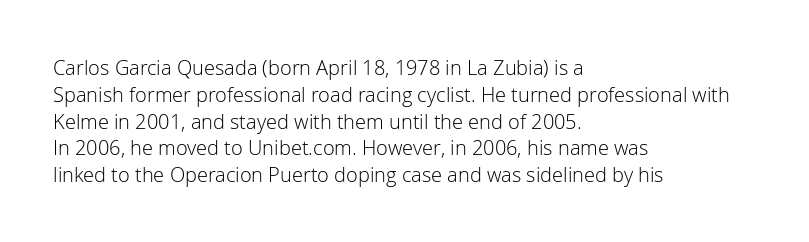
Q: Is the text bold? A: No.
Q: Is the text italic (slanted)? A: No, it is upright.
Q: Is the text underlined? A: No.
Q: How is the paragraph aligned? A: Left-aligned.
Q: Is the spacing between letters normal or unusually wide? A: Normal.
Q: Is the spacing between lines tight, normal or loose? A: Normal.
